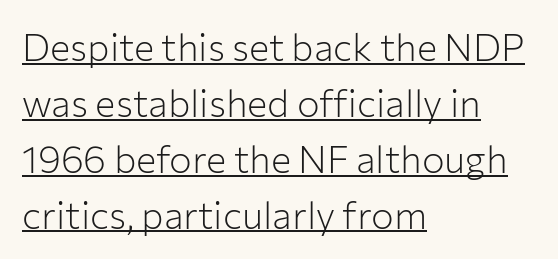
{"serif": "no", "italic": "no", "bold": "no", "weight": "light", "width": "normal", "stroke_contrast": "low", "x_height": "medium", "monospaced": "no", "underline": "yes", "align": "left", "line_spacing": "normal", "line_spacing_ratio": 1.47, "letter_spacing": "normal", "letter_spacing_em": 0.0, "glyph_px": 38}
